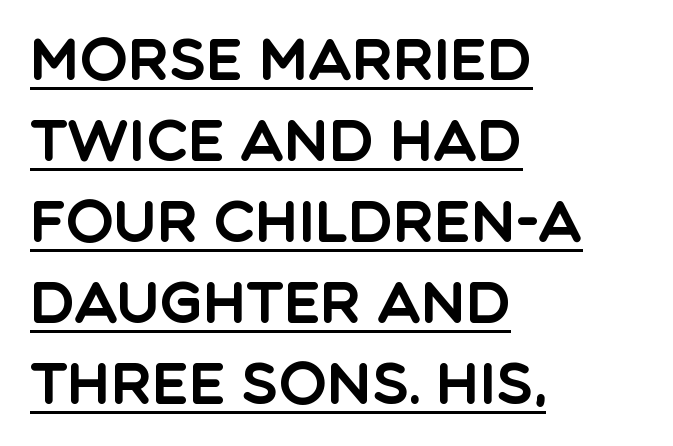
The image shows 57 px sans-serif type, upright; set left-aligned, normal line spacing (1.42x), normal letter spacing, underlined; a large x-height.
